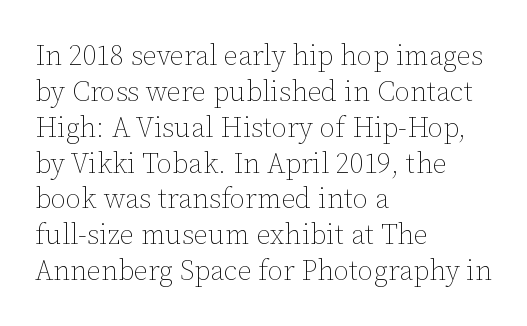
Bare-footed words on every line. Italic? Not at all — the glyphs are vertical. Short and long lines alike share a common starting point at left. Ink coverage per letter is moderate at most.
